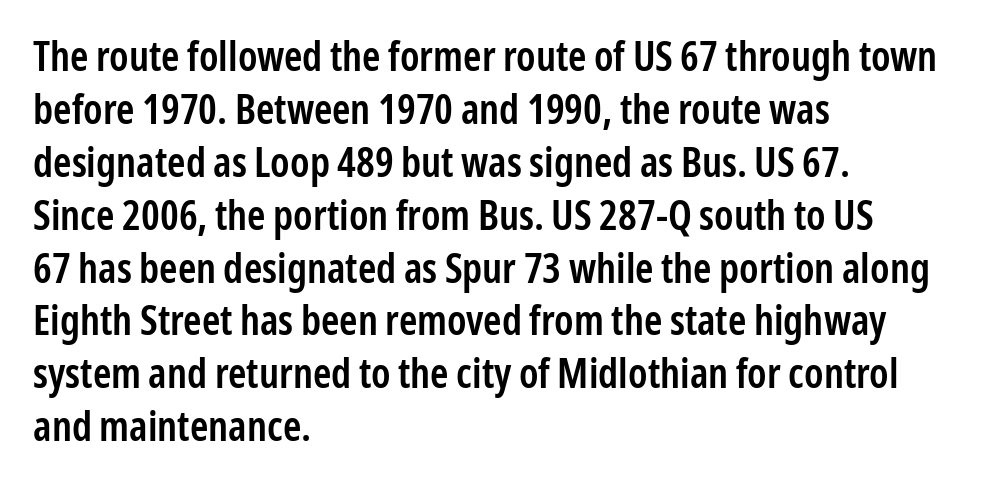
{"serif": "no", "italic": "no", "bold": "semi", "weight": "semibold", "width": "condensed", "stroke_contrast": "low", "x_height": "medium", "monospaced": "no", "underline": "no", "align": "left", "line_spacing": "normal", "line_spacing_ratio": 1.29, "letter_spacing": "normal", "letter_spacing_em": 0.0, "glyph_px": 41}
